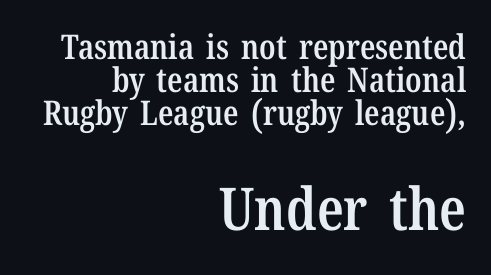
Notice the strokes are somewhat thickened but not fully heavy: this is a semibold. The glyphs are unaccompanied by any horizontal stroke below them. Visually the block forms a straight wall on the right and a jagged coastline on the left. The letters sit at their default tracking, neither squeezed nor spread. Between these two stacked blocks, the lower one wins on size. Does the lettering tilt? It doesn't — this is upright.
